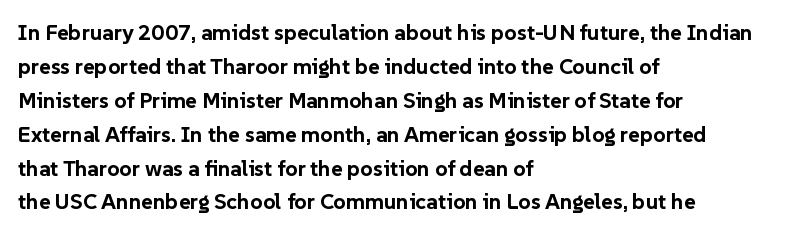
{"italic": "no", "bold": "yes", "underline": "no", "align": "left", "line_spacing": "normal", "line_spacing_ratio": 1.54, "letter_spacing": "normal", "letter_spacing_em": 0.0, "glyph_px": 22}
